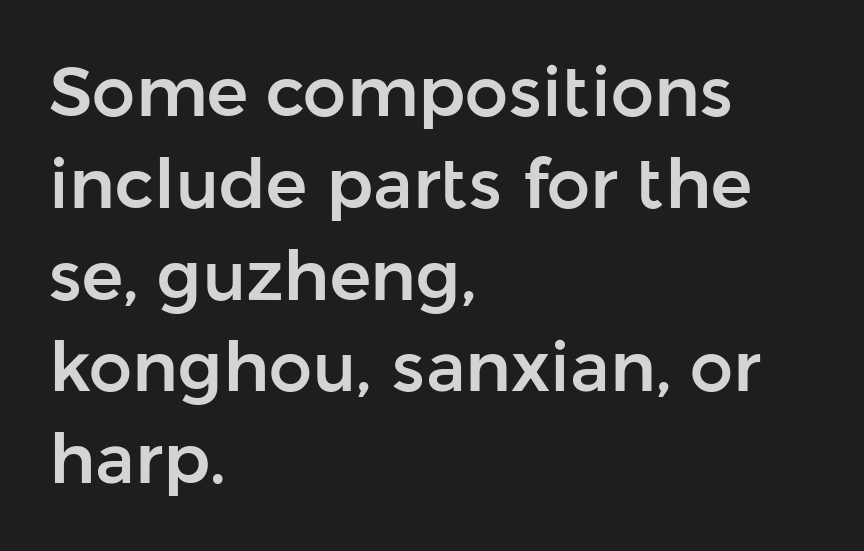
In terms of posture, this sample is upright. Each new line begins a customary step beneath the previous one. The rendering shows plain stroke endings on the letterforms — a sans-serif design. The letters advance in unequal steps, a hallmark of proportional type.
